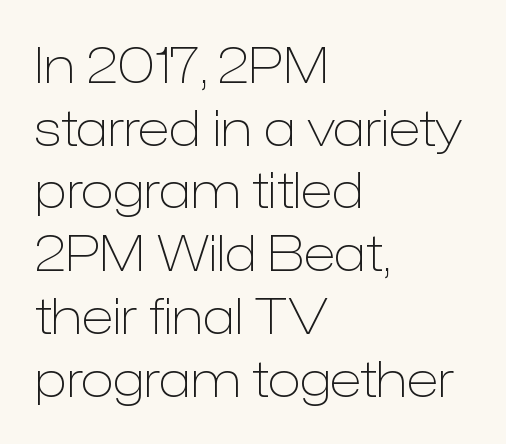
{"serif": "no", "italic": "no", "bold": "no", "weight": "light", "width": "normal", "stroke_contrast": "low", "x_height": "medium", "monospaced": "no", "underline": "no", "align": "left", "line_spacing": "normal", "line_spacing_ratio": 1.28, "letter_spacing": "normal", "letter_spacing_em": 0.0, "glyph_px": 49}
